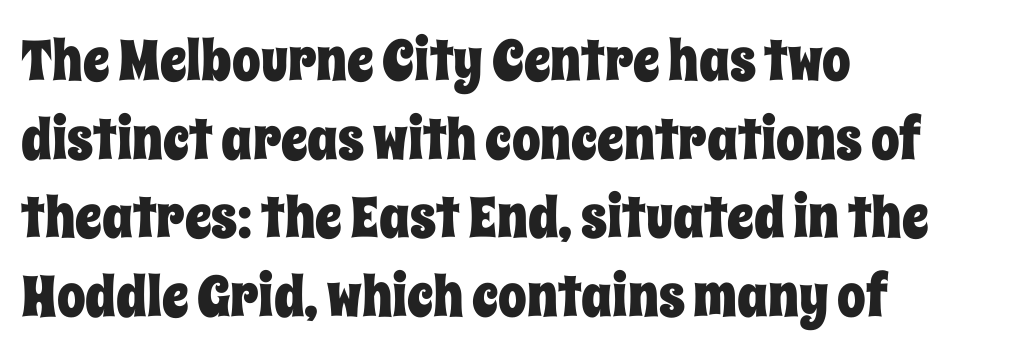
The image shows 57 px condensed type, upright; set left-aligned, normal line spacing (1.38x), normal letter spacing, not underlined; low stroke contrast and a large x-height.
